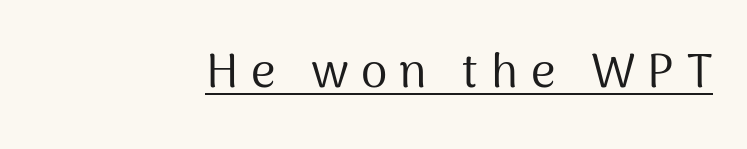
Upright lettering throughout. Line ends are locked; line starts wander. Underline: present. The passage shown has open, widely tracked lettering throughout. A light-to-regular cut is what we see here. Is this a sans? Yes — the strokes have no serifs.
